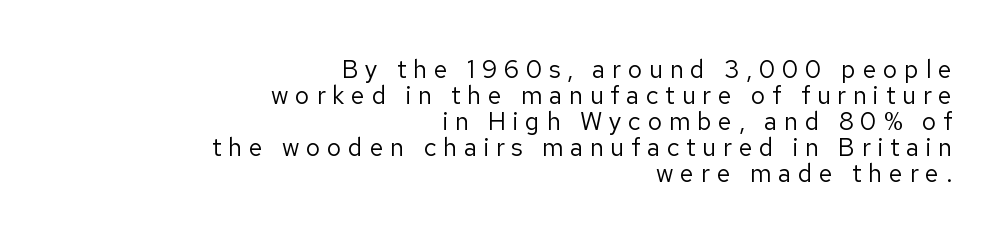
Q: Is the text bold? A: No.
Q: Is the text italic (slanted)? A: No, it is upright.
Q: Is the text underlined? A: No.
Q: How is the paragraph aligned? A: Right-aligned.
Q: Is the spacing between letters normal or unusually wide? A: Unusually wide.
Q: Is the spacing between lines tight, normal or loose? A: Tight.
